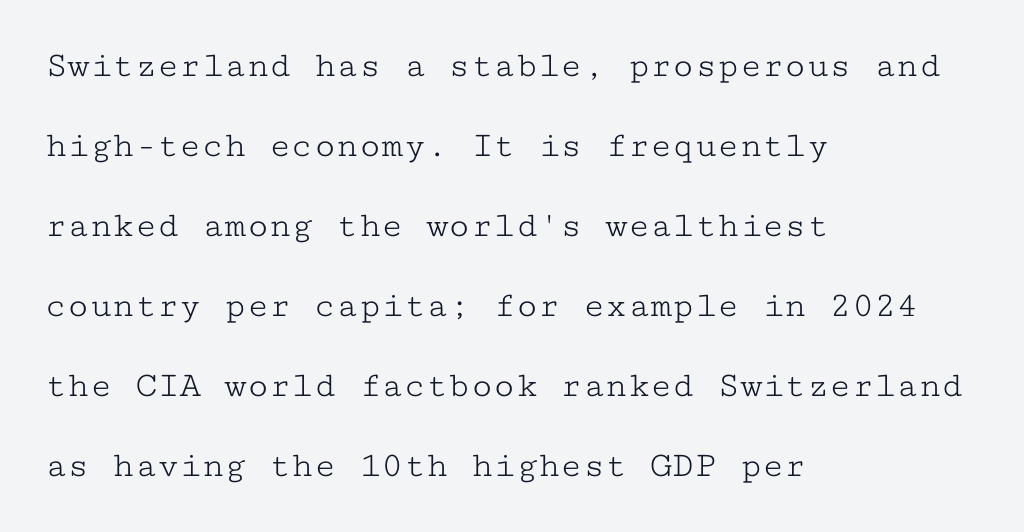
A typesetter would call this zero additional tracking. A student would call this left alignment; a typographer would say flush left, rag right. Look at the bottom of the vertical strokes: they flare into serifs here. The typesetting does not lean heavy: it is not bold.
